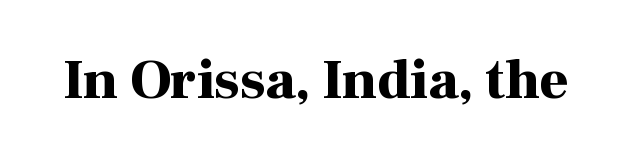
Q: Is the text bold? A: Yes.
Q: Is the text italic (slanted)? A: No, it is upright.
Q: Is the typeface a serif or a sans-serif typeface? A: Serif.
Q: Is the text underlined? A: No.
Q: Is the spacing between letters normal or unusually wide? A: Normal.
Q: Width (condensed, normal, or wide)? A: Normal.
Q: Stroke contrast? A: High.
Q: x-height? A: Medium.
Q: Monospaced? A: No.
